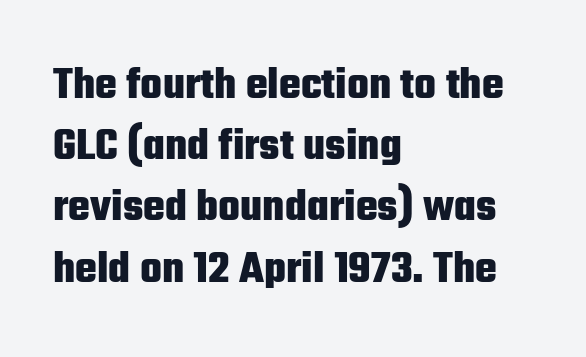
Q: Is the text bold? A: Yes.
Q: Is the text italic (slanted)? A: No, it is upright.
Q: Is the typeface a serif or a sans-serif typeface? A: Sans-serif.
Q: Is the text underlined? A: No.
Q: How is the paragraph aligned? A: Left-aligned.
Q: Is the spacing between letters normal or unusually wide? A: Normal.
Q: Is the spacing between lines tight, normal or loose? A: Normal.
Q: Width (condensed, normal, or wide)? A: Condensed.
Q: Stroke contrast? A: Low.
Q: x-height? A: Medium.
Q: Monospaced? A: No.
